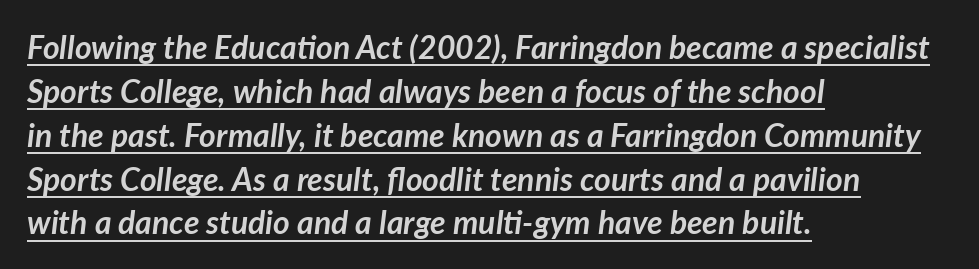
Q: Is the text bold? A: Yes.
Q: Is the text italic (slanted)? A: Yes, it leans right by about 7 degrees.
Q: Is the text underlined? A: Yes.
Q: How is the paragraph aligned? A: Left-aligned.
Q: Is the spacing between letters normal or unusually wide? A: Normal.
Q: Is the spacing between lines tight, normal or loose? A: Normal.
Q: Width (condensed, normal, or wide)? A: Normal.
Q: Stroke contrast? A: Low.
Q: x-height? A: Medium.
Q: Monospaced? A: No.
